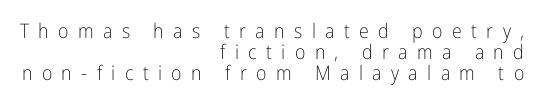
The horizontal fit of the characters is loose and conspicuously gappy. The string is rendered with underlining switched off. Closely set lines give the paragraph a compact silhouette. Bold? No — there's no thickening of the strokes. This rendering uses right alignment, leaving the left contour irregular. Tall strokes in this sample are plumb rather than angled.
